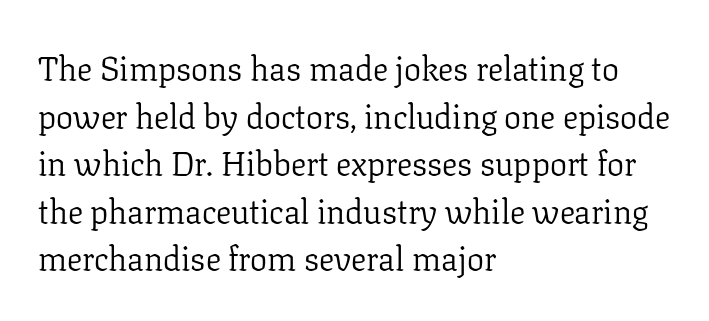
The cut favours lightness, reaching ordinary text weight at its darkest. The tracking reads as untouched default to a designer's eye. Do the characters align in a grid? No, the font is proportional. Unlike italic type, these characters show no tilt at all.
